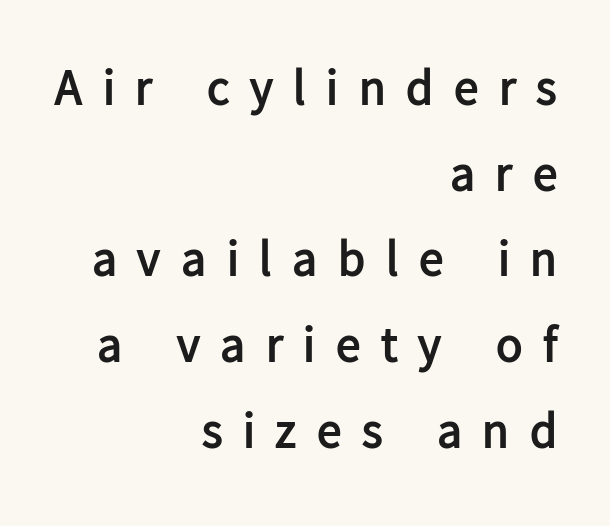
Q: Is the text bold? A: Yes.
Q: Is the text italic (slanted)? A: No, it is upright.
Q: Is the typeface a serif or a sans-serif typeface? A: Sans-serif.
Q: Is the text underlined? A: No.
Q: How is the paragraph aligned? A: Right-aligned.
Q: Is the spacing between letters normal or unusually wide? A: Unusually wide.
Q: Width (condensed, normal, or wide)? A: Normal.
Q: Stroke contrast? A: Low.
Q: x-height? A: Medium.
Q: Monospaced? A: No.
